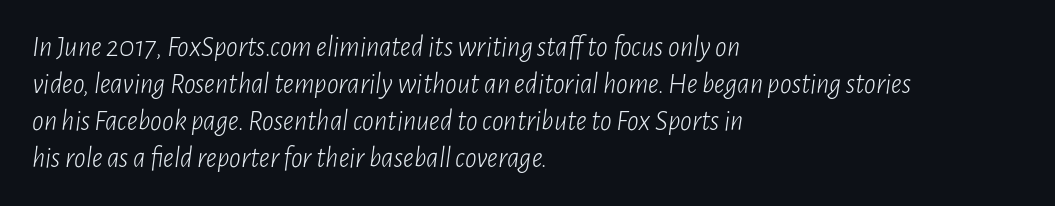
The image shows 29 px light, condensed type, italic (leaning right); set left-aligned, normal line spacing (1.28x), normal letter spacing, not underlined; low stroke contrast and a medium x-height.
